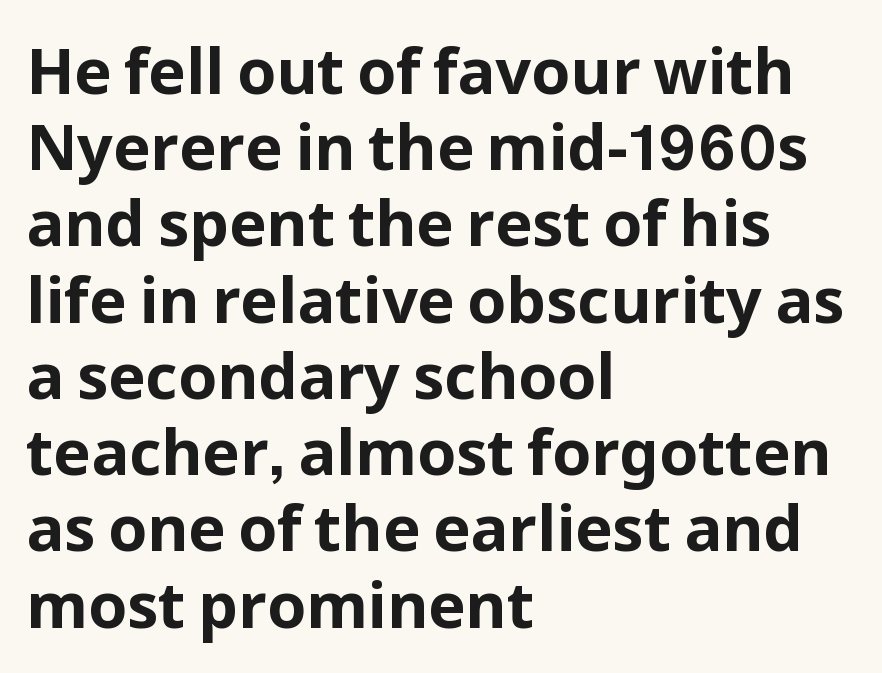
The image shows 63 px bold sans-serif type, upright; set left-aligned, line spacing 1.21x, normal letter spacing, not underlined; low stroke contrast and a medium x-height.
